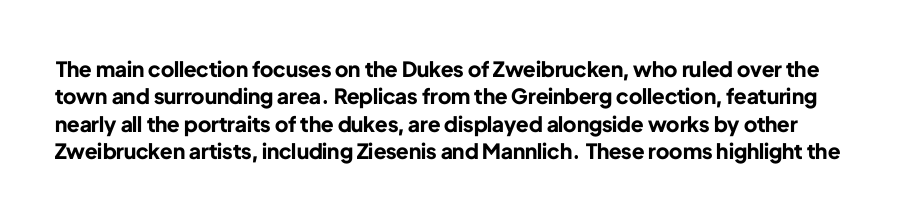
Q: Is the text bold? A: Yes.
Q: Is the text italic (slanted)? A: No, it is upright.
Q: Is the text underlined? A: No.
Q: Is the spacing between letters normal or unusually wide? A: Normal.
Q: Is the spacing between lines tight, normal or loose? A: Normal.
